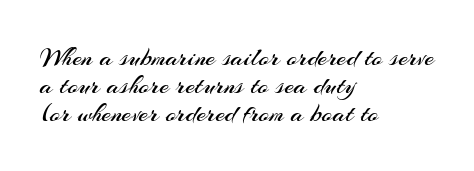
The typesetting does not lean heavy: it is not bold. The text block is weighted toward the left margin, trailing off unevenly rightward. Unmarked baselines from the first word to the last. Summary of vertical rhythm: compact, with narrow interline spacing. Caption: standard tracking, unaltered.
